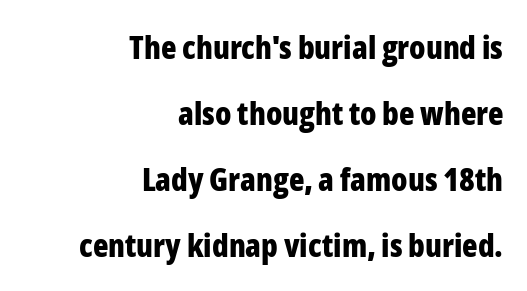
The image shows 32 px bold, condensed sans-serif type, upright; set right-aligned, loose line spacing (2.06x), normal letter spacing, not underlined; low stroke contrast and a medium x-height.
